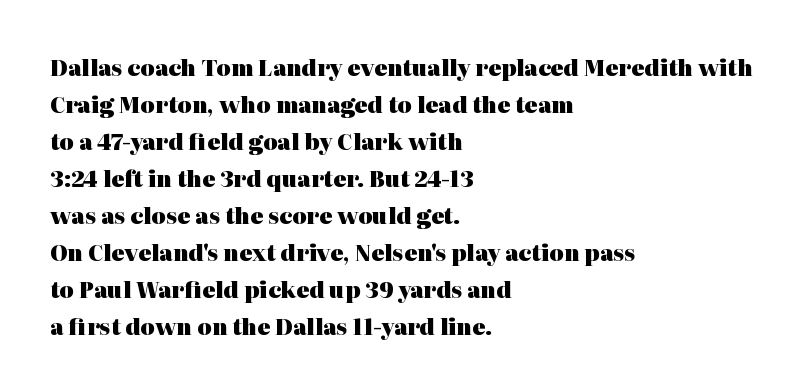
The area under the type is left untouched. The glyphs have the mass of a bold cut. A roman cut, with each character standing at attention. A typesetter would call this zero additional tracking.
